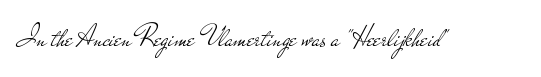
{"serif": "no", "bold": "no", "weight": "light", "width": "wide", "stroke_contrast": "low", "x_height": "small", "monospaced": "no", "underline": "no", "letter_spacing": "normal", "letter_spacing_em": 0.0, "glyph_px": 29}
